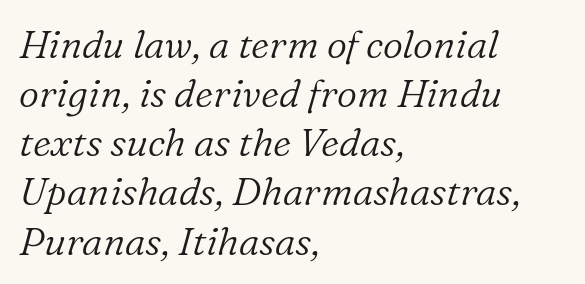
Q: Is the text bold? A: No.
Q: Is the text italic (slanted)? A: Yes, it leans right by about 16 degrees.
Q: Is the typeface a serif or a sans-serif typeface? A: Serif.
Q: Is the text underlined? A: No.
Q: How is the paragraph aligned? A: Left-aligned.
Q: Is the spacing between letters normal or unusually wide? A: Normal.
Q: Is the spacing between lines tight, normal or loose? A: Normal.
Q: Width (condensed, normal, or wide)? A: Normal.
Q: Stroke contrast? A: Low.
Q: x-height? A: Medium.
Q: Monospaced? A: No.
